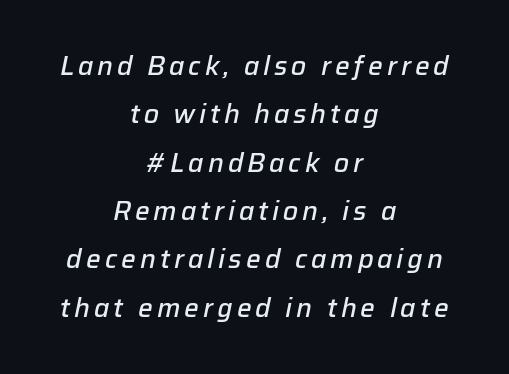
{"italic": "yes", "lean": "right", "slant_degrees": 12, "bold": "semi", "underline": "no", "align": "center", "line_spacing_ratio": 1.86, "glyph_px": 26}
